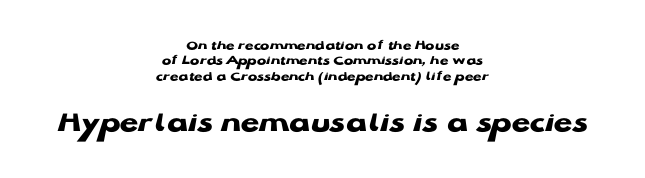
{"serif": "no", "italic": "no", "bold": "yes", "weight": "heavy", "width": "wide", "stroke_contrast": "low", "x_height": "medium", "monospaced": "no", "underline": "no", "align": "center", "line_spacing": "tight", "line_spacing_ratio": 1.1, "letter_spacing": "normal", "letter_spacing_em": 0.0, "larger_block": "second", "size_ratio": 2.14, "glyph_px": 30}
